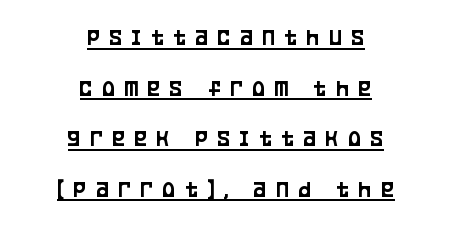
Q: Is the text italic (slanted)? A: No, it is upright.
Q: Is the text underlined? A: Yes.
Q: How is the paragraph aligned? A: Centered.
Q: Is the spacing between letters normal or unusually wide? A: Unusually wide.
Q: Is the spacing between lines tight, normal or loose? A: Loose.
